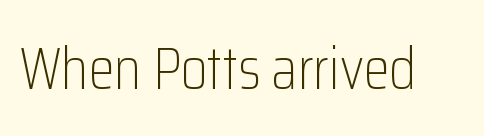
{"serif": "no", "italic": "no", "bold": "no", "weight": "light", "width": "condensed", "stroke_contrast": "low", "x_height": "medium", "monospaced": "no", "underline": "no", "letter_spacing": "normal", "letter_spacing_em": 0.0, "glyph_px": 60}
